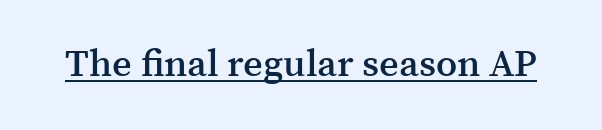
{"serif": "yes", "italic": "no", "bold": "semi", "weight": "semibold", "width": "normal", "stroke_contrast": "medium", "x_height": "medium", "monospaced": "no", "underline": "yes", "letter_spacing": "normal", "letter_spacing_em": 0.0, "glyph_px": 38}
